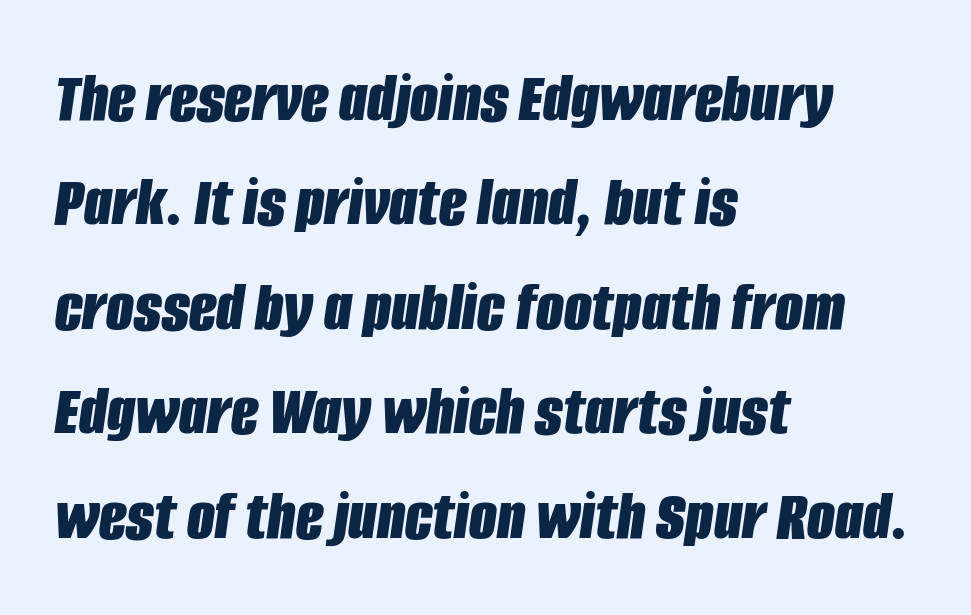
{"italic": "yes", "lean": "right", "slant_degrees": 8, "bold": "yes", "weight": "bold", "width": "condensed", "stroke_contrast": "low", "x_height": "large", "monospaced": "no", "underline": "no", "align": "left", "line_spacing": "normal", "line_spacing_ratio": 1.45, "letter_spacing": "normal", "letter_spacing_em": 0.0, "glyph_px": 72}
